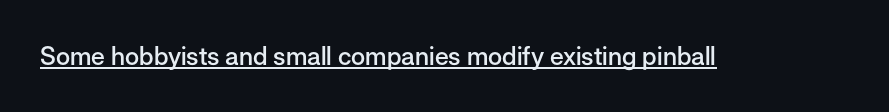
The letters sit at their default tracking, neither squeezed nor spread. On the weight axis this lands at semibold, roughly 600. Somebody hit Ctrl+U on this one — the words are underlined. In terms of posture, this sample is upright.
